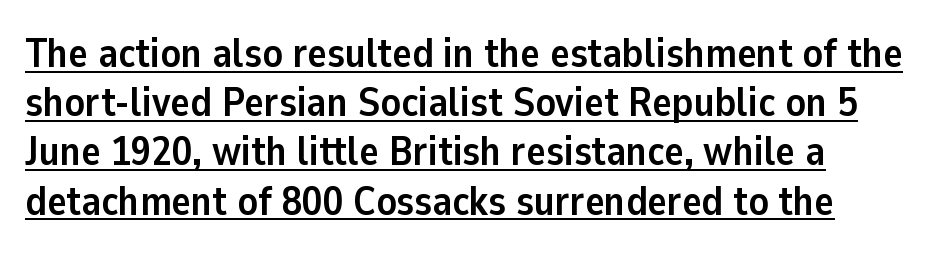
Q: Is the text bold? A: Yes.
Q: Is the text italic (slanted)? A: No, it is upright.
Q: Is the typeface a serif or a sans-serif typeface? A: Sans-serif.
Q: Is the text underlined? A: Yes.
Q: How is the paragraph aligned? A: Left-aligned.
Q: Is the spacing between letters normal or unusually wide? A: Normal.
Q: Width (condensed, normal, or wide)? A: Normal.
Q: Stroke contrast? A: Low.
Q: x-height? A: Medium.
Q: Monospaced? A: No.
